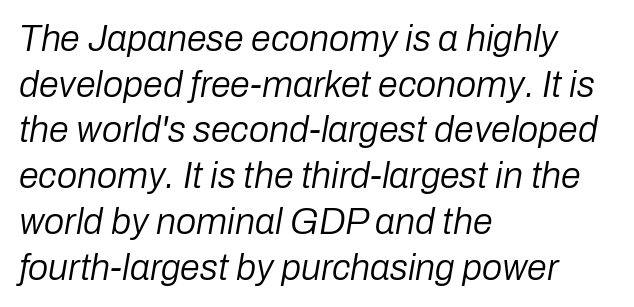
The image shows 36 px regular-weight type, italic (leaning right); set left-aligned, normal line spacing (1.27x), normal letter spacing, not underlined; low stroke contrast and a medium x-height.
